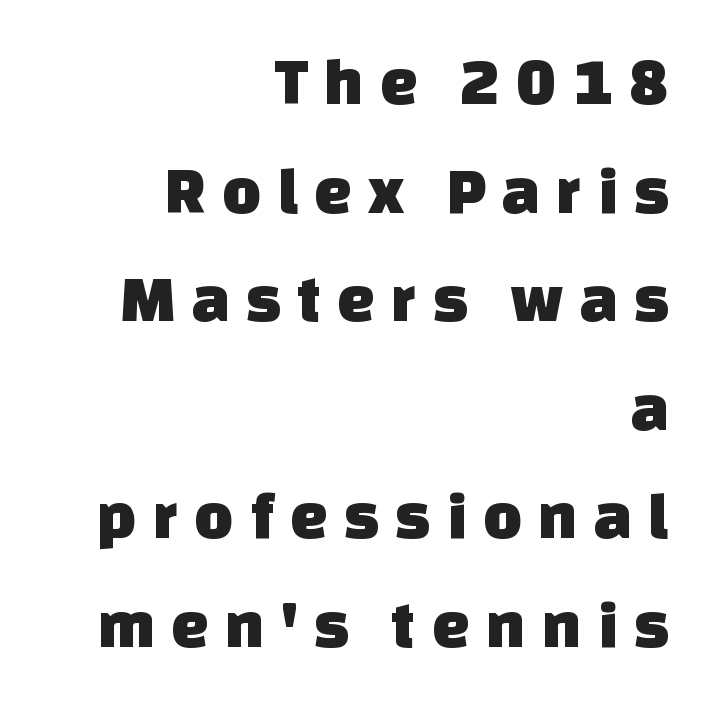
{"serif": "no", "width": "normal", "stroke_contrast": "low", "x_height": "large", "monospaced": "no", "underline": "no", "align": "right", "line_spacing": "normal", "line_spacing_ratio": 1.62, "letter_spacing": "wide", "letter_spacing_em": 0.24, "glyph_px": 67}
